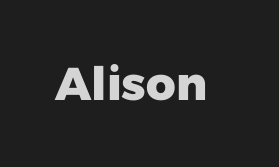
The image shows 46 px heavy sans-serif type, upright; set normal letter spacing, not underlined; low stroke contrast and a medium x-height.
